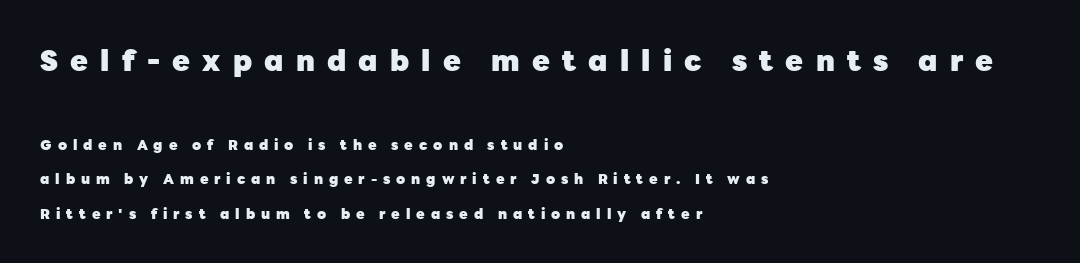
The strip under each line holds only bare page. You could not count columns in this text — the font is proportionally spaced. Every row of glyphs begins at an identical x-position on the left. The letters are spread apart with noticeably loose tracking.
